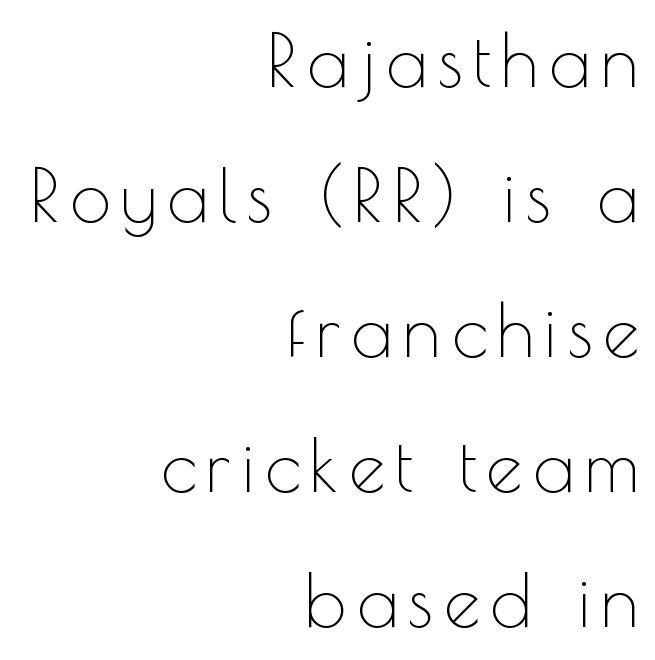
Q: Is the text bold? A: No.
Q: Is the text italic (slanted)? A: No, it is upright.
Q: Is the typeface a serif or a sans-serif typeface? A: Sans-serif.
Q: Is the text underlined? A: No.
Q: How is the paragraph aligned? A: Right-aligned.
Q: Width (condensed, normal, or wide)? A: Normal.
Q: x-height? A: Small.
Q: Monospaced? A: No.
